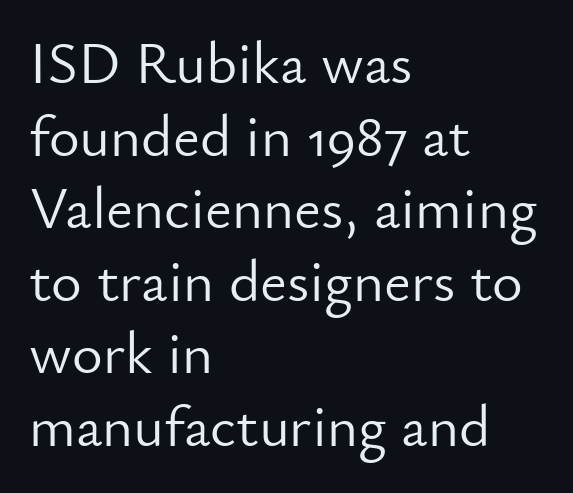
Vertical strokes here are truly vertical. Stems and bowls with no extra thickness — not bold. Just letters on the line, the space beneath them empty. The letters advance in unequal steps, a hallmark of proportional type. All the whitespace from short lines collects on the right.
